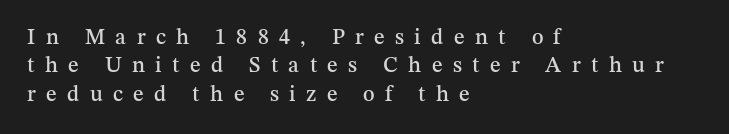
The image shows 22 px text type, upright; set left-aligned, normal line spacing (1.29x), unusually wide letter spacing (+0.47 em), not underlined.
